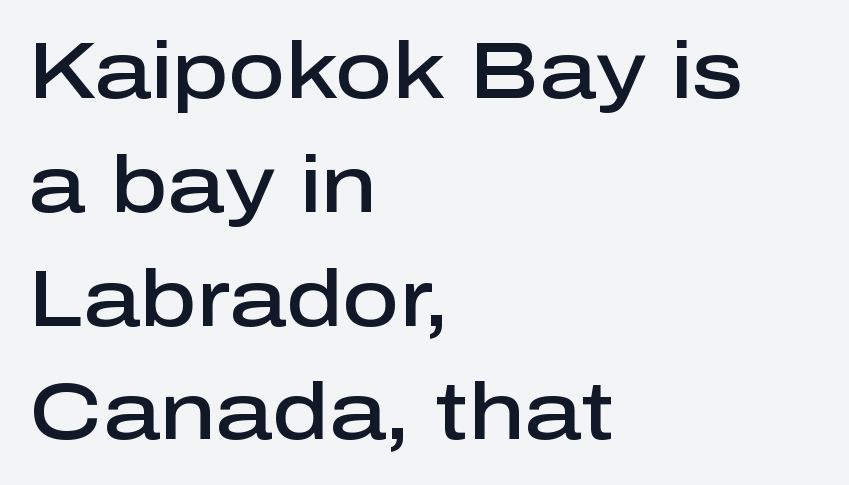
{"serif": "no", "italic": "no", "bold": "semi", "weight": "semibold", "width": "normal", "stroke_contrast": "low", "x_height": "medium", "monospaced": "no", "underline": "no", "align": "left", "line_spacing": "normal", "line_spacing_ratio": 1.44, "letter_spacing": "normal", "letter_spacing_em": 0.0, "glyph_px": 79}
